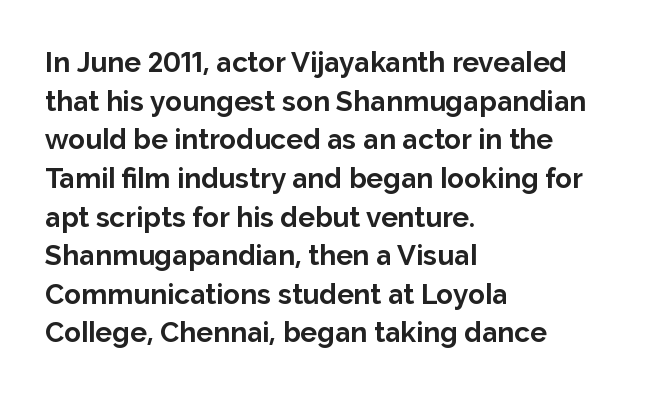
{"serif": "no", "italic": "no", "bold": "yes", "weight": "bold", "width": "normal", "stroke_contrast": "low", "x_height": "medium", "monospaced": "no", "underline": "no", "align": "left", "line_spacing": "normal", "line_spacing_ratio": 1.38, "letter_spacing": "normal", "letter_spacing_em": 0.0, "glyph_px": 28}
